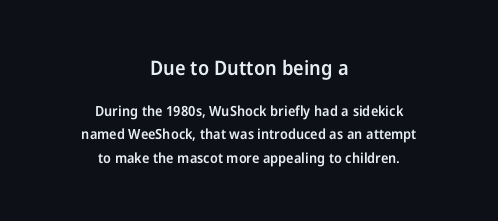
The image shows 20 px text type, upright; set centered, normal line spacing (1.66x), normal letter spacing, not underlined; the first (top) block is 1.43x larger.
